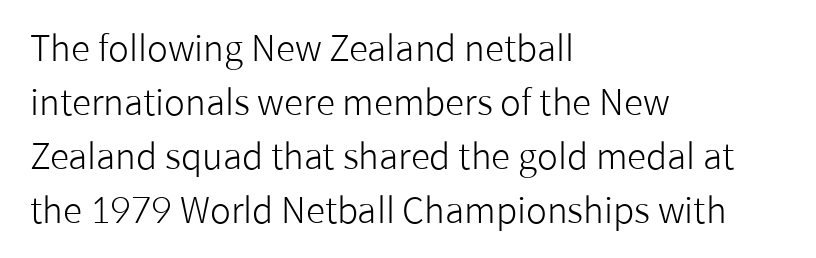
The passage shown is not bold in any degree. The typeface chosen for these lines omits serifs. The rendering keeps characters at their native spacing. A classic flush-left, rag-right setting is used for this passage.
